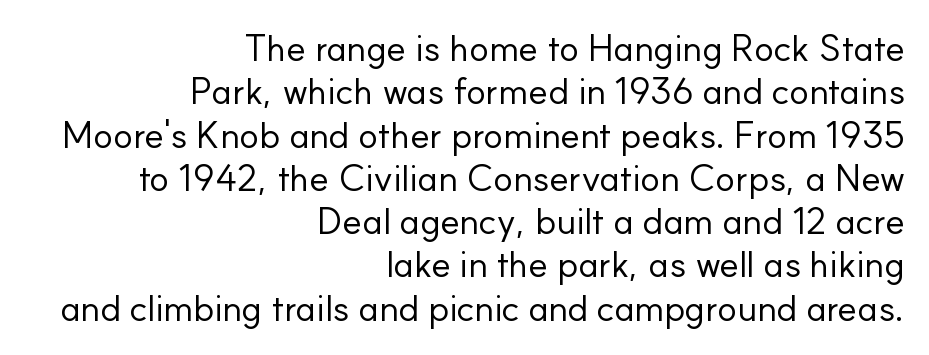
Reading down the block, your eye finds every line finishing at a fixed right position. The face used here is a sans, in the tradition of grotesques and geometrics. Stroke thickness stays within the range of a standard reading face or lighter. Check the space under the baseline: it is left empty. Students, note that the glyphs here touch the page at normal intervals.
